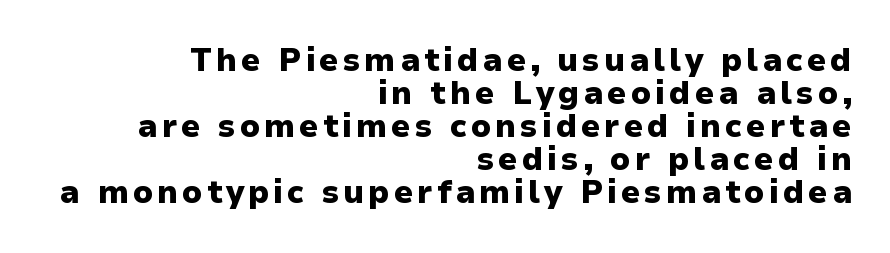
Q: Is the text bold? A: Yes.
Q: Is the text italic (slanted)? A: No, it is upright.
Q: Is the typeface a serif or a sans-serif typeface? A: Sans-serif.
Q: Is the text underlined? A: No.
Q: How is the paragraph aligned? A: Right-aligned.
Q: Is the spacing between lines tight, normal or loose? A: Tight.
Q: Width (condensed, normal, or wide)? A: Normal.
Q: Stroke contrast? A: Low.
Q: x-height? A: Medium.
Q: Monospaced? A: No.
